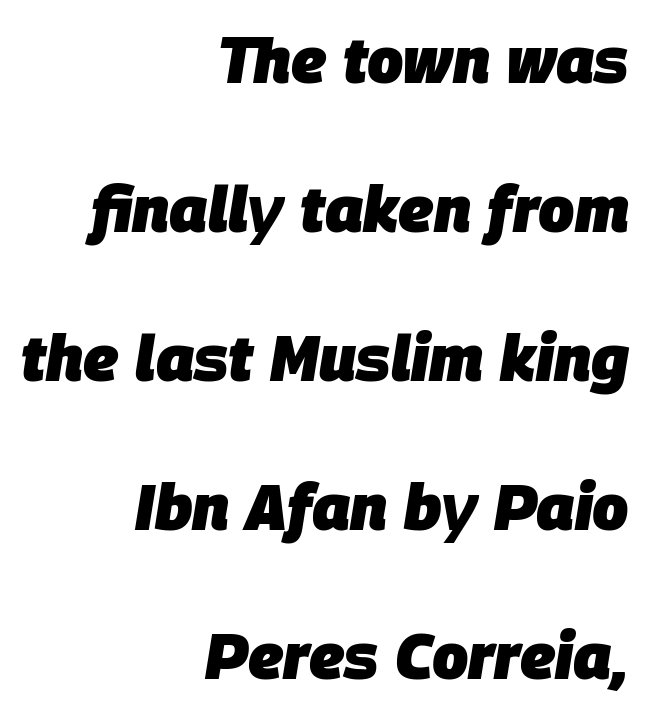
Underlining? Definitely not there. Italic: yes, the glyphs are oblique. The letters sit at their default tracking, neither squeezed nor spread. Note the varied advance widths — an 'i' is clearly narrower than an 'm'. Typeset ragged left — the right edge is the straight one. Weight check: bold — yes, fully.
